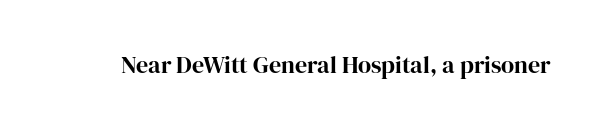
The image shows 24 px bold type, upright; set normal letter spacing, not underlined.
